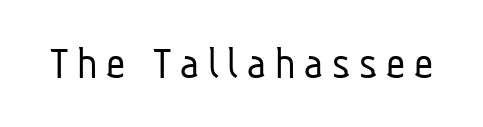
Proportional: the letters do not fall into vertical columns. The rendering shows plain stroke endings on the letterforms — a sans-serif design. The letterforms sit at book weight or below. The specimen omits any rule beneath the text block's lines.
